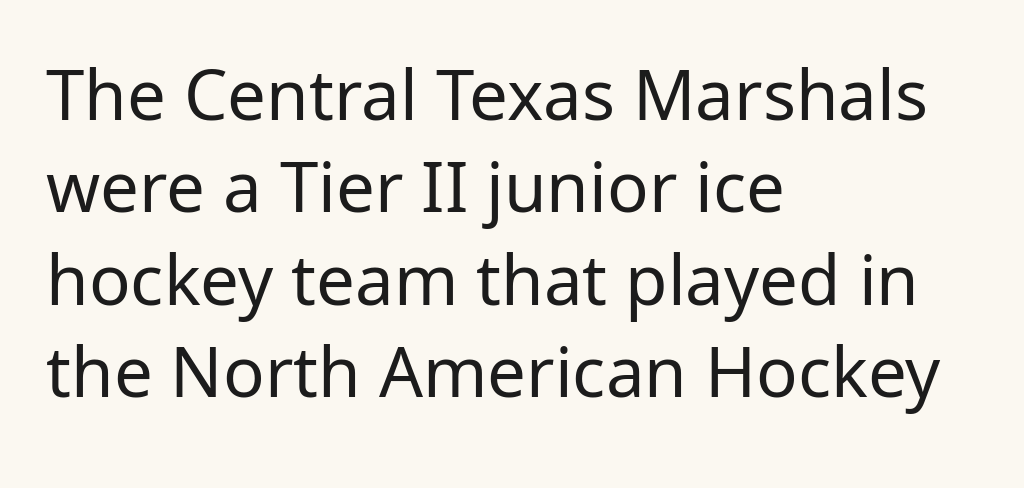
Q: Is the text bold? A: No.
Q: Is the text italic (slanted)? A: No, it is upright.
Q: Is the typeface a serif or a sans-serif typeface? A: Sans-serif.
Q: Is the text underlined? A: No.
Q: How is the paragraph aligned? A: Left-aligned.
Q: Is the spacing between letters normal or unusually wide? A: Normal.
Q: Is the spacing between lines tight, normal or loose? A: Normal.
Q: Width (condensed, normal, or wide)? A: Normal.
Q: Stroke contrast? A: Low.
Q: x-height? A: Medium.
Q: Monospaced? A: No.
